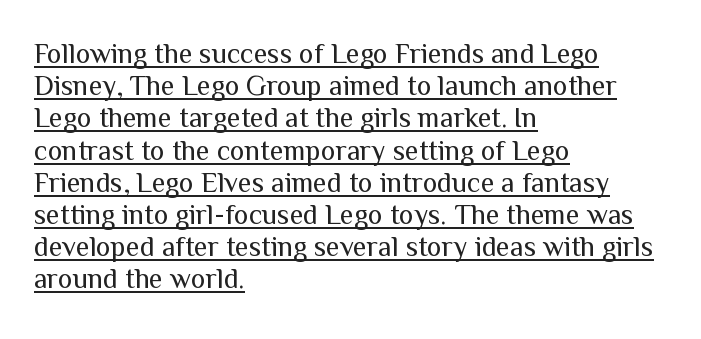
The image shows 28 px regular-weight sans-serif type, upright; set left-aligned, tight line spacing (1.15x), normal letter spacing, underlined; medium stroke contrast and a medium x-height.
